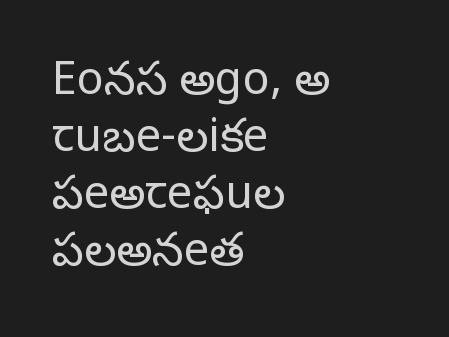
Descender tails drop into unmarked territory. The letters look calm and open, with moderate or lighter stems. Posture: straight, roman, zero tilt. Horizontal alignment here is leftward, the default for most running prose.
